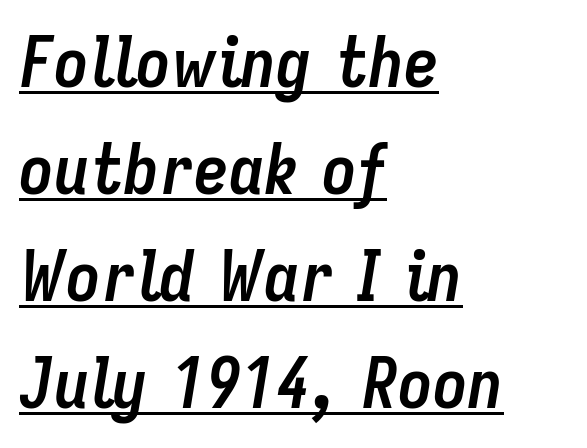
Q: Is the text bold? A: Yes.
Q: Is the text italic (slanted)? A: Yes, it leans right by about 9 degrees.
Q: Is the text underlined? A: Yes.
Q: How is the paragraph aligned? A: Left-aligned.
Q: Is the spacing between letters normal or unusually wide? A: Normal.
Q: Is the spacing between lines tight, normal or loose? A: Normal.
Q: Width (condensed, normal, or wide)? A: Condensed.
Q: Stroke contrast? A: Low.
Q: x-height? A: Medium.
Q: Monospaced? A: No.
